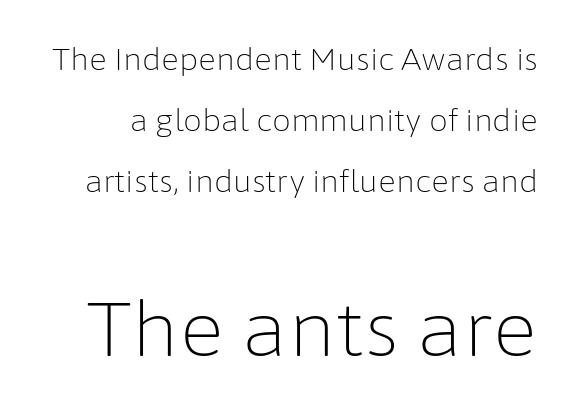
Q: Is the text bold? A: No.
Q: Is the text italic (slanted)? A: No, it is upright.
Q: Is the typeface a serif or a sans-serif typeface? A: Sans-serif.
Q: Is the text underlined? A: No.
Q: Is the spacing between letters normal or unusually wide? A: Normal.
Q: Is the spacing between lines tight, normal or loose? A: Loose.
Q: Which block of text is set in a larger size, the first (top) or the second (bottom)? A: The second (bottom) one.
Q: Width (condensed, normal, or wide)? A: Normal.
Q: Stroke contrast? A: Low.
Q: x-height? A: Medium.
Q: Monospaced? A: No.
